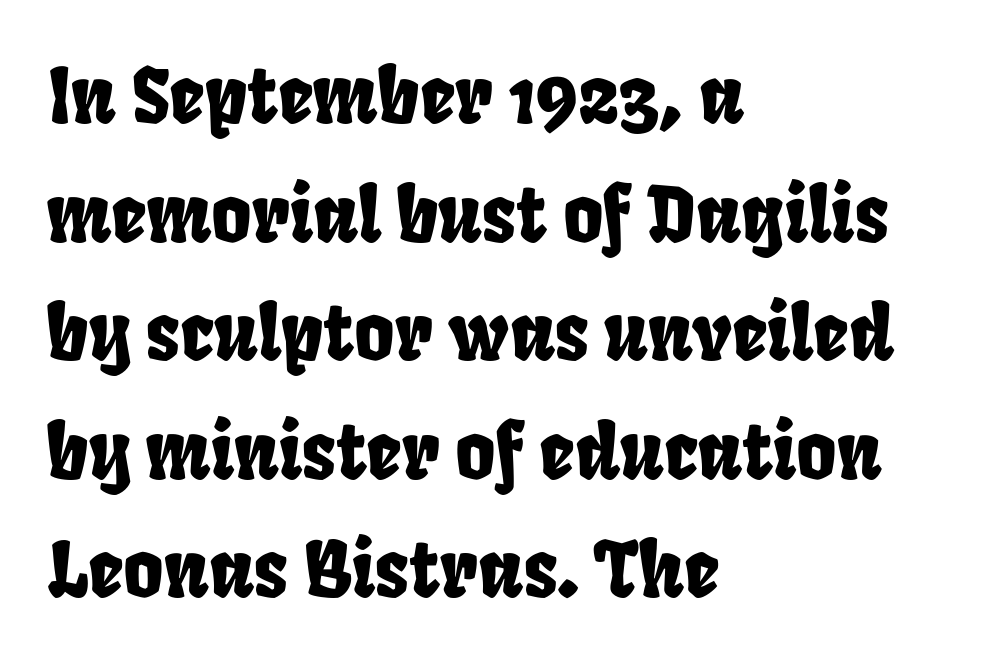
Font category for this specimen: sans-serif. Layout note: lines flush left. The passage shown is typed in a proportional face where columns would drift. Letter spacing: default. Regular leading. Has an underline been added? It has not.
